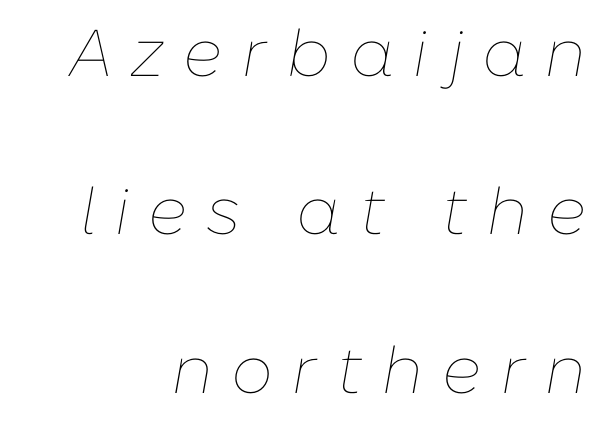
{"italic": "yes", "lean": "right", "slant_degrees": 10, "bold": "no", "weight": "thin", "width": "normal", "stroke_contrast": "low", "x_height": "medium", "monospaced": "no", "underline": "no", "line_spacing": "loose", "line_spacing_ratio": 2.4, "letter_spacing": "wide", "letter_spacing_em": 0.29, "glyph_px": 66}
